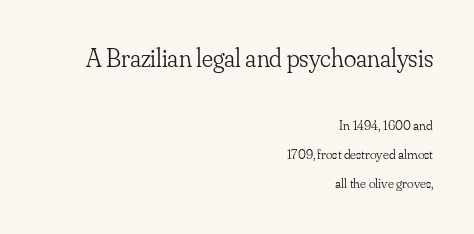
The image shows 26 px text type, upright; set right-aligned, loose line spacing (2.08x), normal letter spacing, not underlined; the first (top) block is 1.86x larger.
